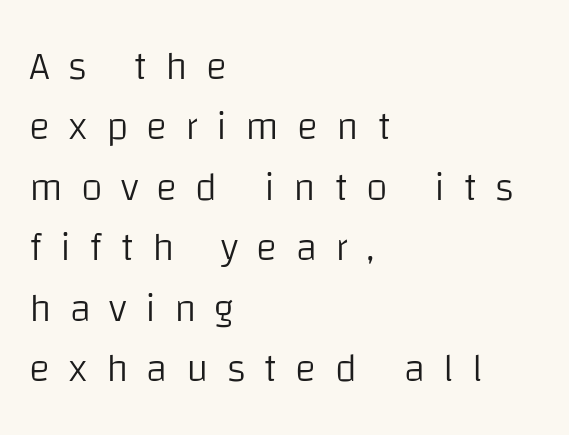
Q: Is the text bold? A: No.
Q: Is the text italic (slanted)? A: No, it is upright.
Q: Is the typeface a serif or a sans-serif typeface? A: Sans-serif.
Q: Is the text underlined? A: No.
Q: How is the paragraph aligned? A: Left-aligned.
Q: Is the spacing between letters normal or unusually wide? A: Unusually wide.
Q: Is the spacing between lines tight, normal or loose? A: Normal.
Q: Width (condensed, normal, or wide)? A: Normal.
Q: Stroke contrast? A: Low.
Q: x-height? A: Large.
Q: Monospaced? A: No.
